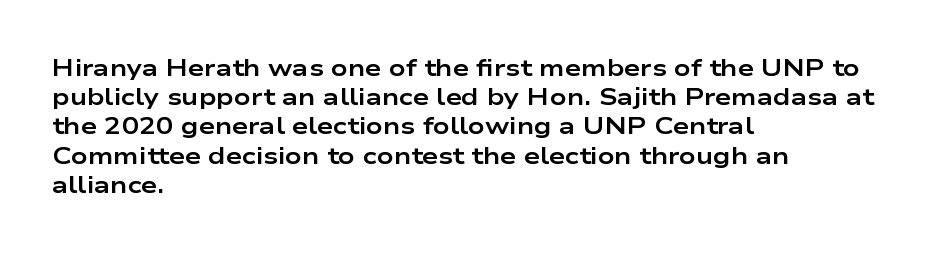
Is the block centered? No — it sits flush against the left margin. Strong, thick strokes mark this as bold type. Plain, unruled lines of type. Nothing unusual about the tracking: characters are spaced as the font intends. When letters stand straight like this, we call the style roman or upright. One glance says typical: line gaps are just what's usual.
